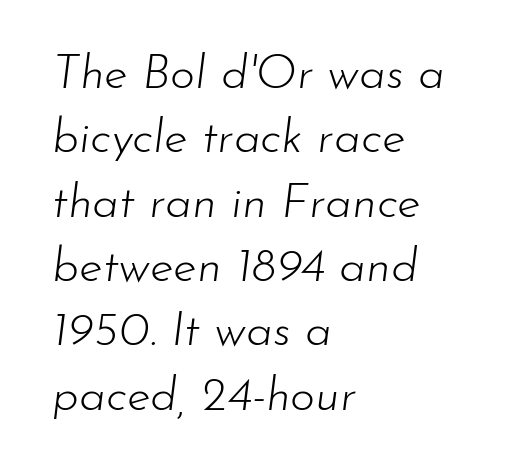
Q: Is the text bold? A: No.
Q: Is the text italic (slanted)? A: Yes, it leans right by about 7 degrees.
Q: Is the text underlined? A: No.
Q: How is the paragraph aligned? A: Left-aligned.
Q: Is the spacing between letters normal or unusually wide? A: Normal.
Q: Is the spacing between lines tight, normal or loose? A: Normal.
Q: Width (condensed, normal, or wide)? A: Normal.
Q: Stroke contrast? A: Low.
Q: x-height? A: Small.
Q: Monospaced? A: No.
